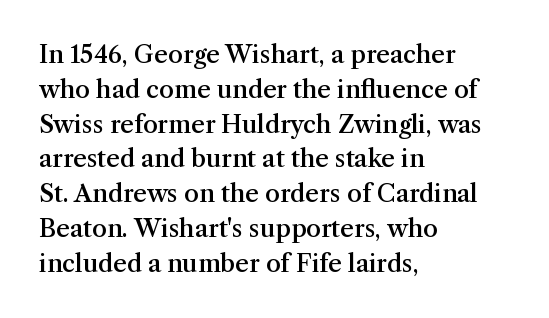
{"italic": "no", "bold": "semi", "underline": "no", "align": "left", "line_spacing": "normal", "line_spacing_ratio": 1.45, "letter_spacing": "normal", "letter_spacing_em": 0.0, "glyph_px": 24}
